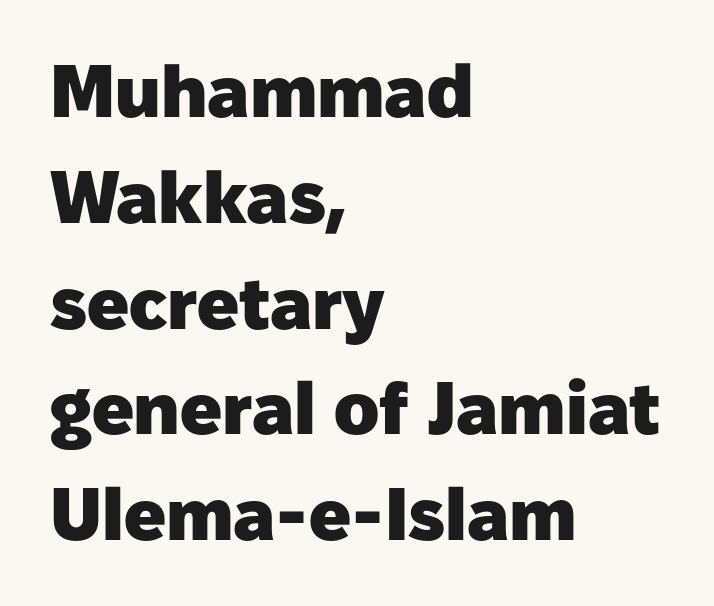
A dark, heavy texture on the line: the type is bold. Does the leading feel generous? No, just average. These lines keep a tight, regular rhythm from letter to letter. The axis of the letterforms is exactly vertical.
